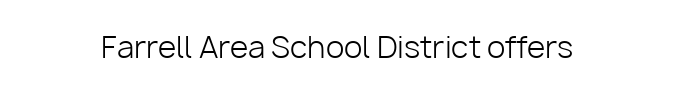
You can tell it's not italic because the verticals are truly vertical. Descender tails drop into unmarked territory. This is sans-serif lettering, the kind often seen on screens and signage. The passage shown is typed in a proportional face where columns would drift. Bold? No — there's no thickening of the strokes.
